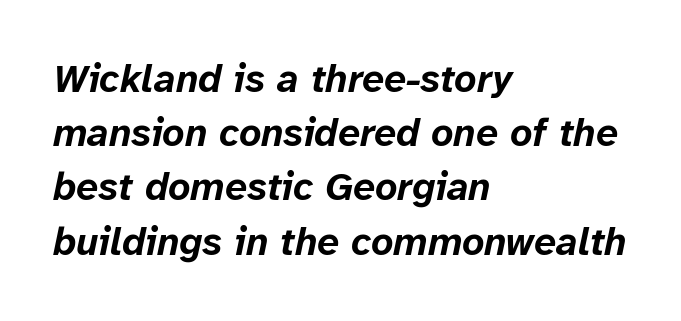
Varying glyph widths throughout — classic text-font behaviour. Vertically, the passage feels balanced, rows spaced as you'd expect. Slant detected: the letters are inclined. Does extra space separate the letters? No, they use regular spacing. Quick note: underline off. The text block is weighted toward the left margin, trailing off unevenly rightward.
